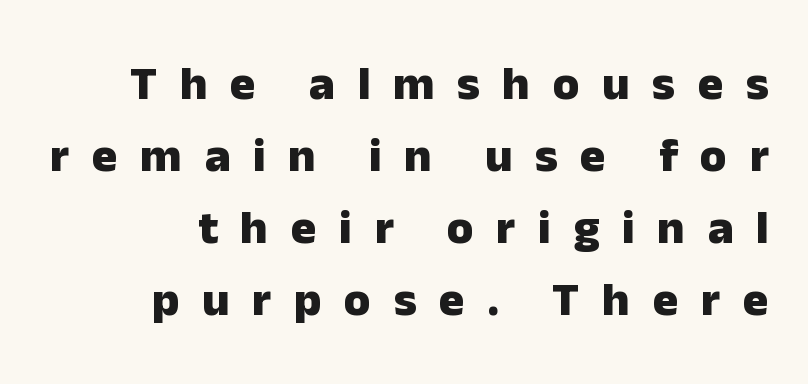
Q: Is the text bold? A: Yes.
Q: Is the text italic (slanted)? A: No, it is upright.
Q: Is the typeface a serif or a sans-serif typeface? A: Sans-serif.
Q: Is the text underlined? A: No.
Q: How is the paragraph aligned? A: Right-aligned.
Q: Is the spacing between letters normal or unusually wide? A: Unusually wide.
Q: Is the spacing between lines tight, normal or loose? A: Normal.
Q: Width (condensed, normal, or wide)? A: Normal.
Q: Stroke contrast? A: Low.
Q: x-height? A: Medium.
Q: Monospaced? A: No.
